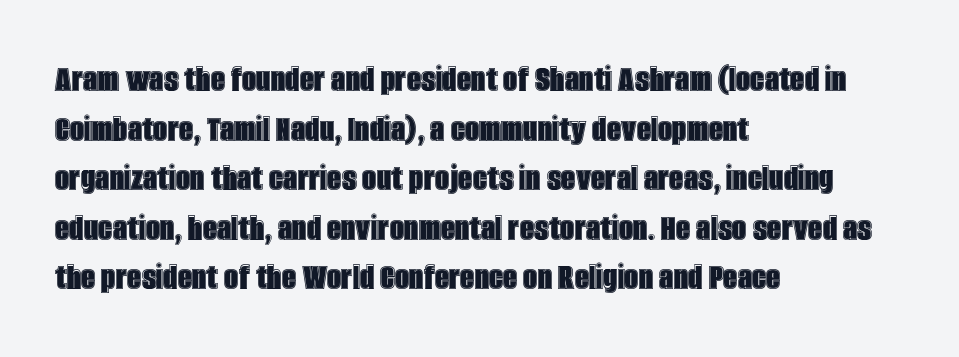
Nobody touched the tracking dial on this one. Has an underline been added? It has not. Each letter keeps its own natural width here, so spacing adapts to shape. Notice how the stems are strictly vertical — no italics here. Horizontally, the lines are justified to the leading edge only.
